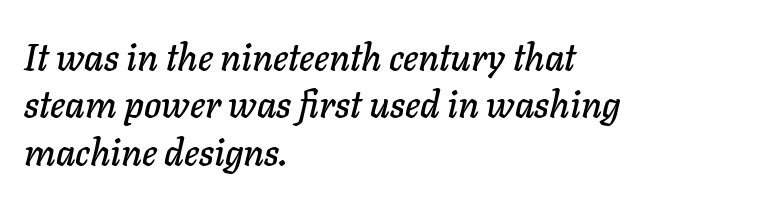
Q: Is the text italic (slanted)? A: Yes, it leans right by about 11 degrees.
Q: Is the text underlined? A: No.
Q: How is the paragraph aligned? A: Left-aligned.
Q: Is the spacing between letters normal or unusually wide? A: Normal.
Q: Is the spacing between lines tight, normal or loose? A: Normal.
Q: Width (condensed, normal, or wide)? A: Normal.
Q: Stroke contrast? A: Low.
Q: x-height? A: Medium.
Q: Monospaced? A: No.
